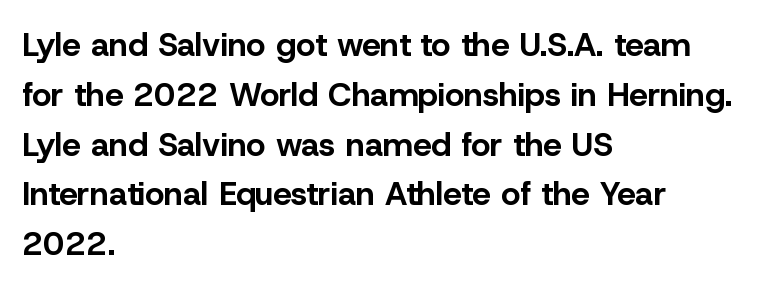
This sample uses an upright cut, with every glyph sitting square on the baseline. Grotesque or geometric, the face here clearly has no serifs. This rendering features lettering with no underline. A full-strength bold gives these letters their thick strokes. Think of a printed novel: that variable character pitch is what you see here. The text block is weighted toward the left margin, trailing off unevenly rightward.
